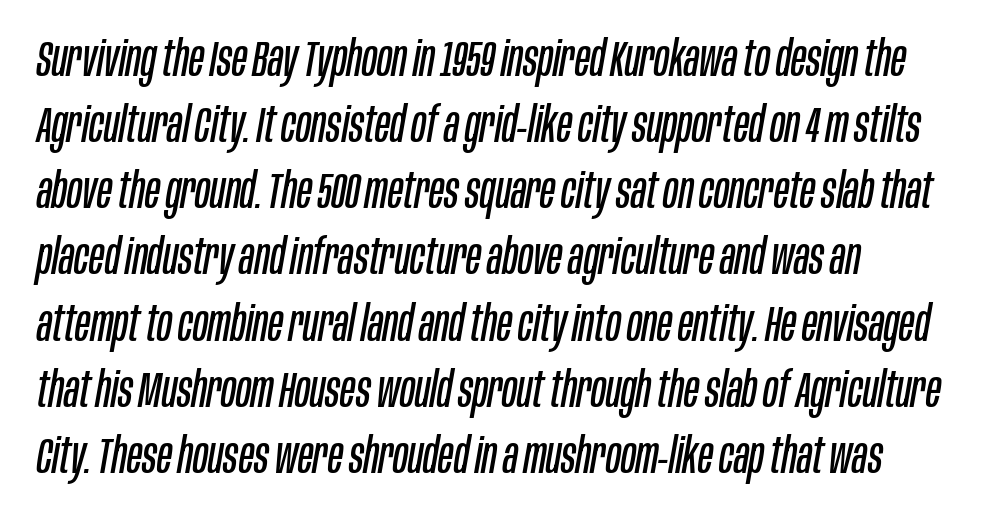
{"italic": "yes", "lean": "right", "slant_degrees": 10, "bold": "no", "weight": "regular", "width": "condensed", "stroke_contrast": "low", "x_height": "large", "monospaced": "no", "underline": "no", "align": "left", "line_spacing": "normal", "line_spacing_ratio": 1.35, "letter_spacing": "normal", "letter_spacing_em": 0.0, "glyph_px": 49}
